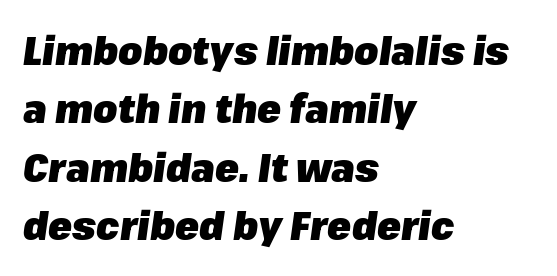
How would I describe the line gaps? Plain and ordinary. Tracking value appears to be zero — textbook default spacing. Notice how thick the strokes are: this is what a full bold looks like. Teacher's note: observe the even left margin — that is flush-left alignment. The passage shown is typed in a proportional face where columns would drift. Each row of text sits above clean, open space.
